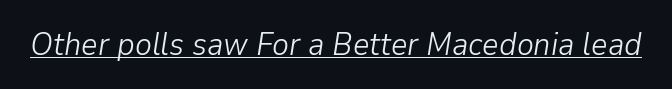
The image shows 32 px light type, italic (leaning right); set normal letter spacing, underlined; low stroke contrast and a medium x-height.
